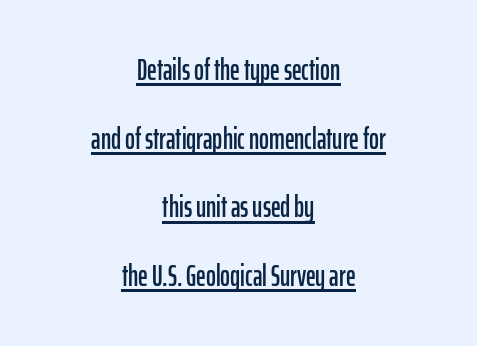
The image shows 30 px condensed sans-serif type, upright; set centered, loose line spacing (2.29x), normal letter spacing, underlined; low stroke contrast and a medium x-height.
